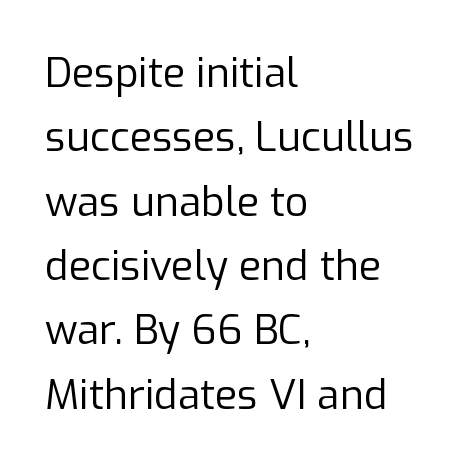
{"serif": "no", "italic": "no", "bold": "no", "weight": "regular", "width": "normal", "stroke_contrast": "low", "x_height": "medium", "monospaced": "no", "underline": "no", "align": "left", "line_spacing": "normal", "line_spacing_ratio": 1.57, "letter_spacing": "normal", "letter_spacing_em": 0.0, "glyph_px": 41}
